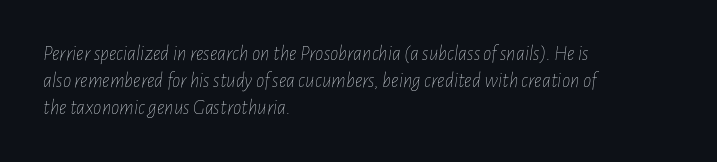
Q: Is the text bold? A: No.
Q: Is the text italic (slanted)? A: Yes, it leans right by about 7 degrees.
Q: Is the text underlined? A: No.
Q: How is the paragraph aligned? A: Left-aligned.
Q: Is the spacing between letters normal or unusually wide? A: Normal.
Q: Is the spacing between lines tight, normal or loose? A: Normal.
